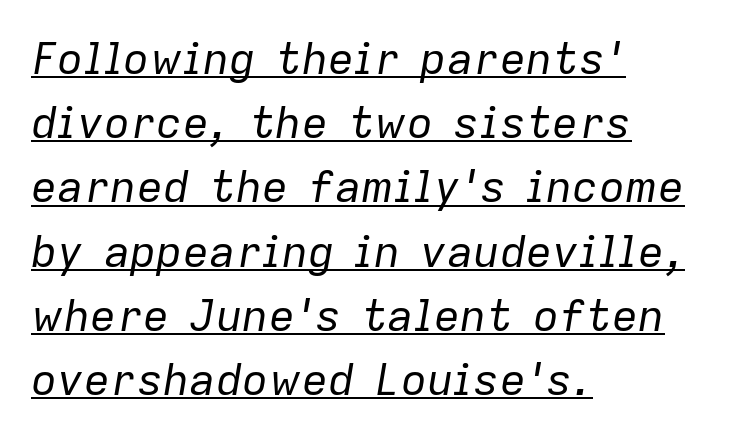
The image shows 44 px regular-weight type, italic (leaning right); set left-aligned, normal line spacing (1.46x), normal letter spacing, underlined; low stroke contrast and a medium x-height.
